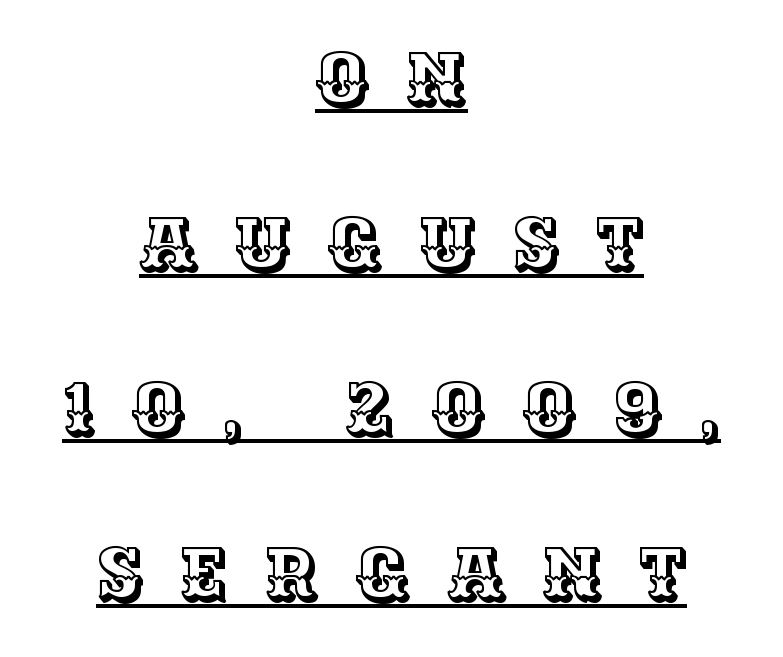
The image shows 74 px text type, upright; set centered, loose line spacing (2.23x), unusually wide letter spacing (+0.48 em), underlined; a large x-height.
